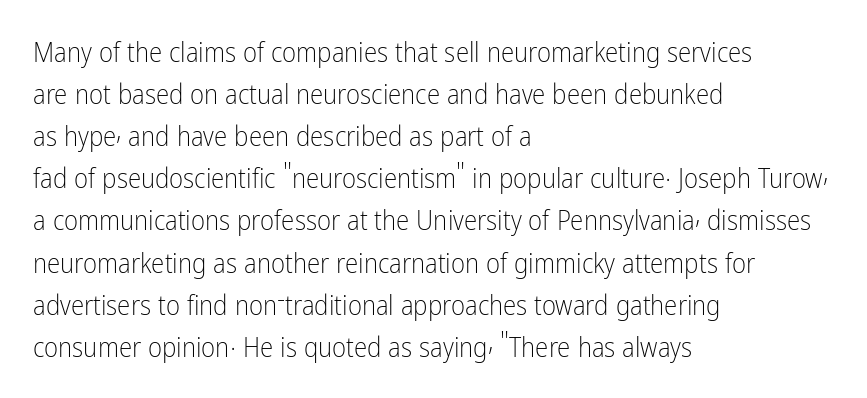
Each new line begins a customary step beneath the previous one. The passage shown is not underscored anywhere. Weight: not bold — regular or lighter. Nope, not italic — everything's standing straight. A classic flush-left, rag-right setting is used for this passage.
